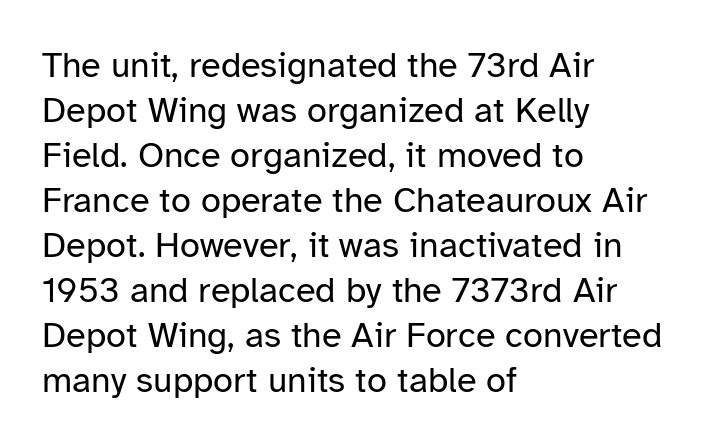
The image shows 36 px regular-weight sans-serif type, upright; set left-aligned, normal line spacing (1.25x), normal letter spacing, not underlined; low stroke contrast and a medium x-height.
